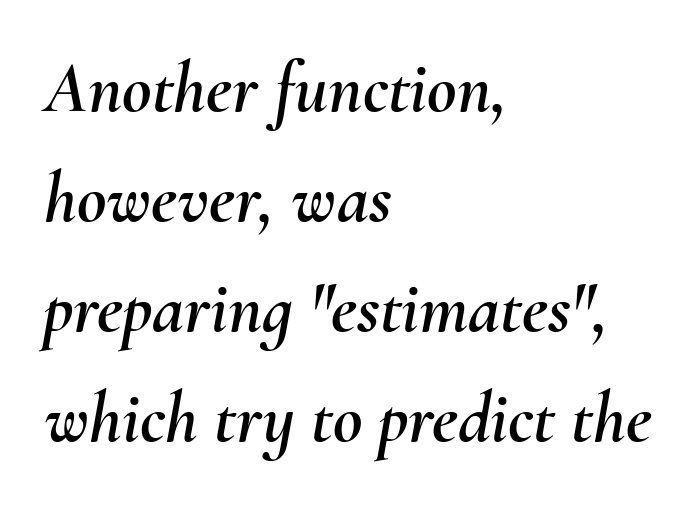
{"italic": "yes", "lean": "right", "slant_degrees": 10, "width": "normal", "stroke_contrast": "medium", "x_height": "small", "monospaced": "no", "underline": "no", "align": "left", "line_spacing": "normal", "line_spacing_ratio": 1.53, "letter_spacing": "normal", "letter_spacing_em": 0.0, "glyph_px": 72}
